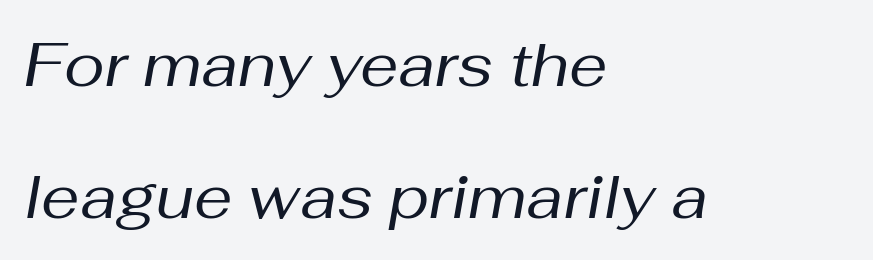
The image shows 61 px regular-weight type, italic (leaning right); set left-aligned, loose line spacing (2.16x), normal letter spacing, not underlined; medium stroke contrast and a medium x-height.
